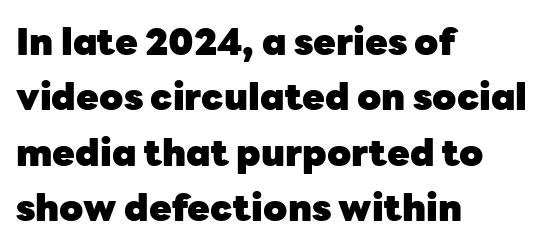
Line beginnings align vertically; line endings do not. Line spacing here is normal. Typesetter's note: full bold, strokes at maximum text heaviness. Letter spacing: default.
